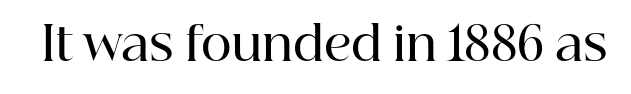
The image shows 47 px semibold serif type, upright; set normal letter spacing, not underlined; high stroke contrast and a medium x-height.
